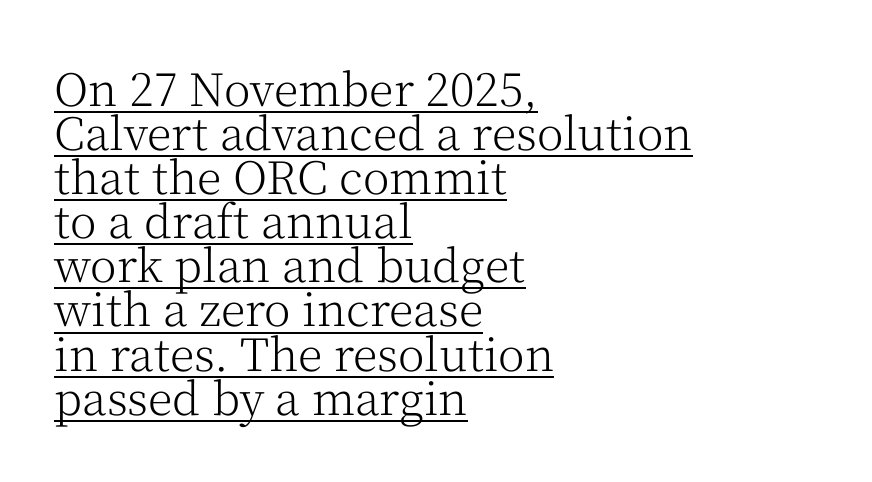
The image shows 45 px light serif type, upright; set left-aligned, tight line spacing (0.98x), normal letter spacing, underlined; medium stroke contrast and a medium x-height.
